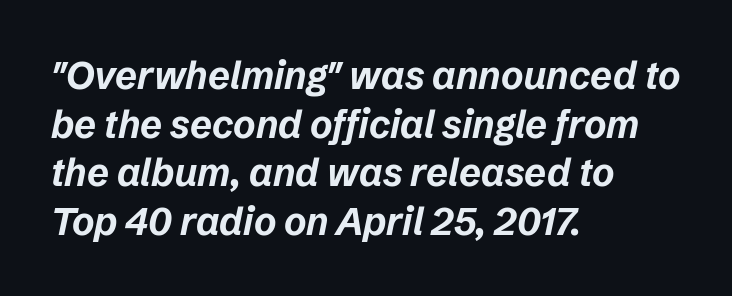
{"italic": "yes", "lean": "right", "slant_degrees": 12, "bold": "yes", "weight": "bold", "width": "normal", "stroke_contrast": "low", "x_height": "medium", "monospaced": "no", "underline": "no", "align": "left", "line_spacing": "normal", "line_spacing_ratio": 1.28, "letter_spacing": "normal", "letter_spacing_em": 0.0, "glyph_px": 38}
